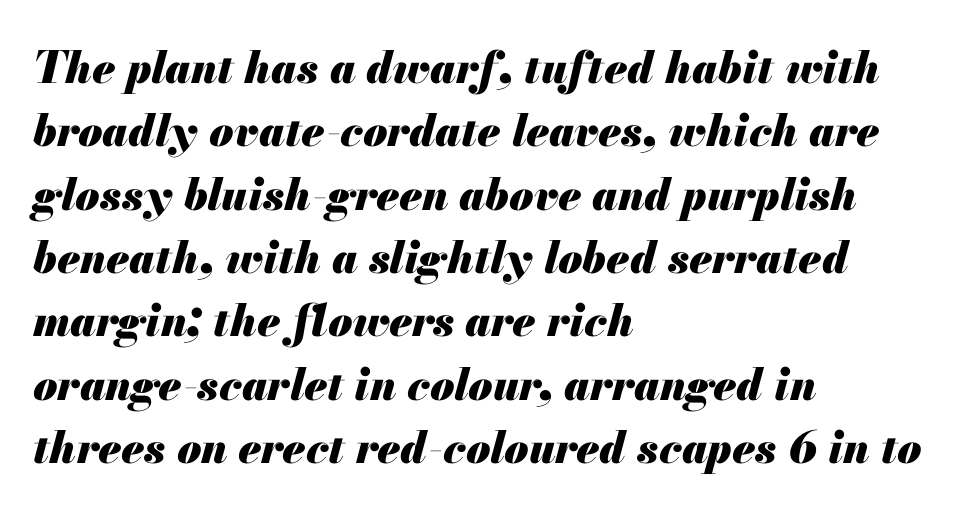
{"italic": "yes", "lean": "right", "slant_degrees": 13, "bold": "yes", "weight": "heavy", "width": "normal", "stroke_contrast": "medium", "x_height": "small", "monospaced": "no", "underline": "no", "align": "left", "line_spacing": "normal", "line_spacing_ratio": 1.44, "letter_spacing": "normal", "letter_spacing_em": 0.0, "glyph_px": 44}
